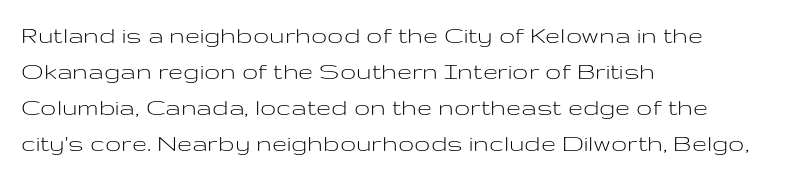
{"italic": "no", "bold": "no", "underline": "no", "align": "left", "line_spacing": "normal", "line_spacing_ratio": 1.33, "letter_spacing": "normal", "letter_spacing_em": 0.0, "glyph_px": 27}
